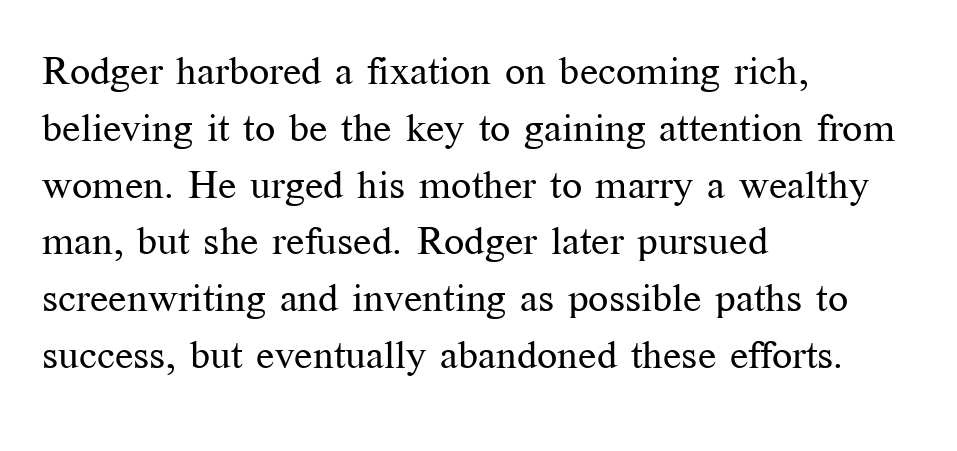
Q: Is the text bold? A: No.
Q: Is the text italic (slanted)? A: No, it is upright.
Q: Is the typeface a serif or a sans-serif typeface? A: Serif.
Q: Is the text underlined? A: No.
Q: How is the paragraph aligned? A: Left-aligned.
Q: Is the spacing between letters normal or unusually wide? A: Normal.
Q: Is the spacing between lines tight, normal or loose? A: Normal.
Q: Width (condensed, normal, or wide)? A: Normal.
Q: Stroke contrast? A: Medium.
Q: x-height? A: Medium.
Q: Monospaced? A: No.
